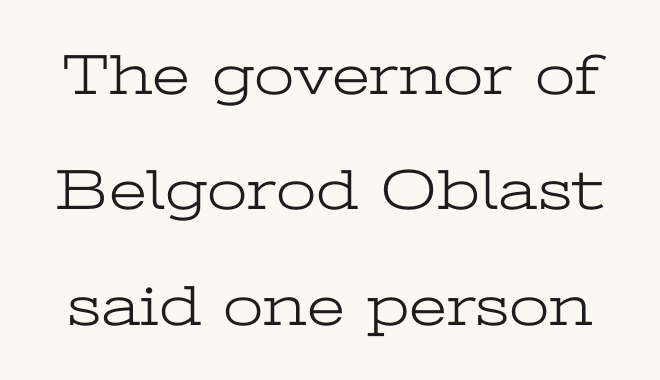
The image shows 58 px light, wide serif type, upright; set loose line spacing (1.99x), normal letter spacing, not underlined; low stroke contrast and a medium x-height.
